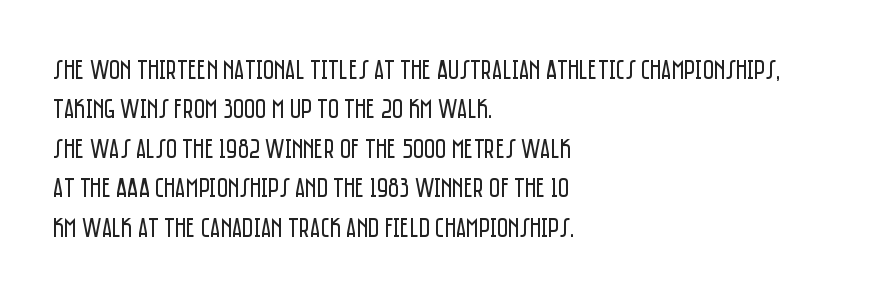
The image shows 27 px text type, upright; set left-aligned, normal line spacing (1.46x), normal letter spacing, not underlined.
